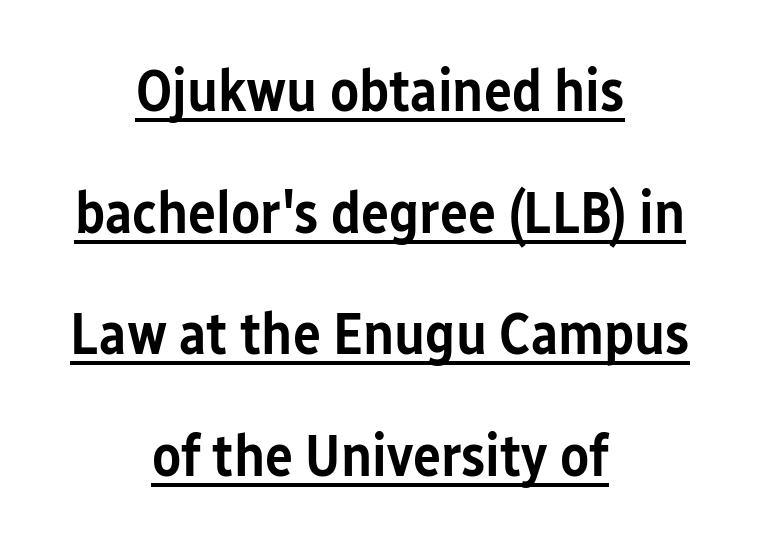
Q: Is the text bold? A: Semi-bold.
Q: Is the text italic (slanted)? A: No, it is upright.
Q: Is the typeface a serif or a sans-serif typeface? A: Sans-serif.
Q: Is the text underlined? A: Yes.
Q: How is the paragraph aligned? A: Centered.
Q: Is the spacing between letters normal or unusually wide? A: Normal.
Q: Is the spacing between lines tight, normal or loose? A: Loose.
Q: Width (condensed, normal, or wide)? A: Condensed.
Q: Stroke contrast? A: Low.
Q: x-height? A: Medium.
Q: Monospaced? A: No.
